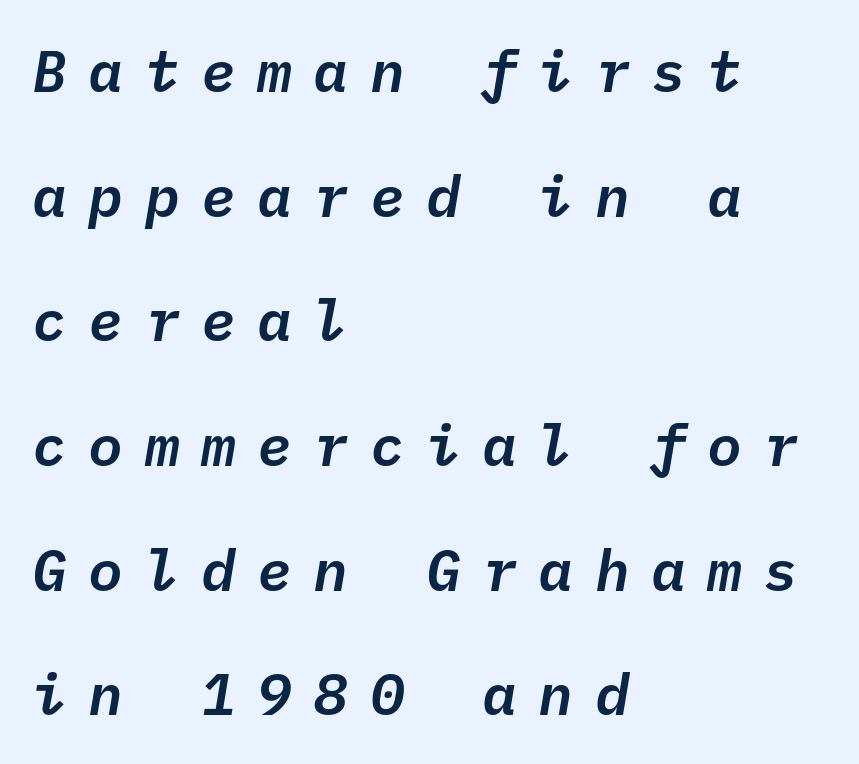
Q: Is the text italic (slanted)? A: Yes, it leans right by about 10 degrees.
Q: Is the text underlined? A: No.
Q: How is the paragraph aligned? A: Left-aligned.
Q: Is the spacing between letters normal or unusually wide? A: Unusually wide.
Q: Is the spacing between lines tight, normal or loose? A: Loose.
Q: Width (condensed, normal, or wide)? A: Normal.
Q: Stroke contrast? A: Low.
Q: x-height? A: Medium.
Q: Monospaced? A: Yes.
